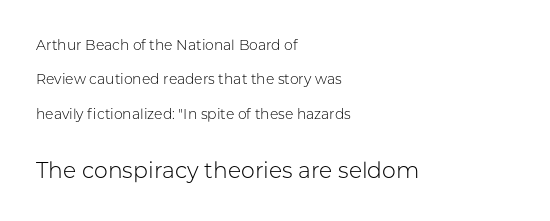
Does the leading feel generous? Absolutely, it's lavish. Which of the two is more prominent by size? The second, at the bottom. If you drew a ruler down the left edge, every line would touch it. Does extra space separate the letters? No, they use regular spacing.
